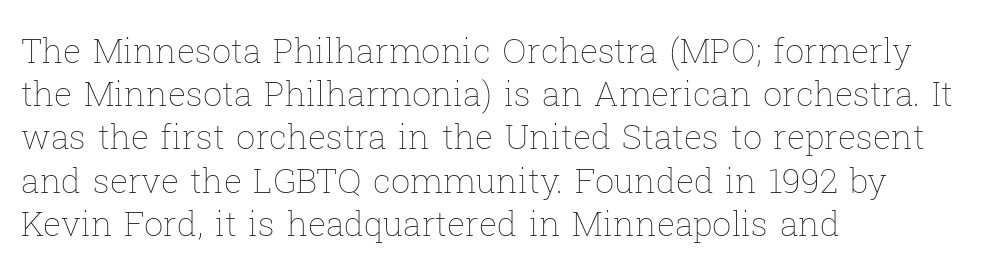
Summary of weight: not heavy and not bold. Italic? Not at all — the glyphs are vertical. Is this a fixed-width face? No — the glyphs have proportional, varying widths. The zone under the glyphs is completely vacant. The designer left line spacing at the default.
